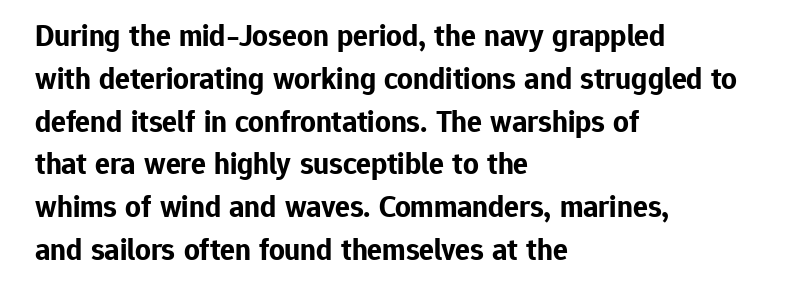
Here the designer chose a conventional face with non-uniform glyph widths. Normally led — the rows are evenly, conventionally spaced. These lines stack with their left ends in a neat column. The letters stand straight up with perfectly vertical stems. This sample uses plain, unmodified letter spacing. The glyphs are unaccompanied by any horizontal stroke below them.
